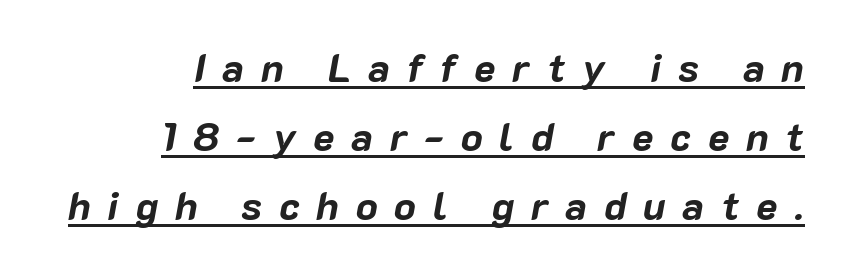
The image shows 40 px bold type, italic (leaning right); set right-aligned, line spacing 1.73x, unusually wide letter spacing (+0.42 em), underlined; low stroke contrast and a medium x-height.
